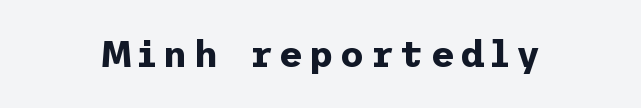
{"serif": "no", "italic": "no", "bold": "yes", "weight": "bold", "width": "normal", "stroke_contrast": "low", "x_height": "medium", "underline": "no", "glyph_px": 37}
